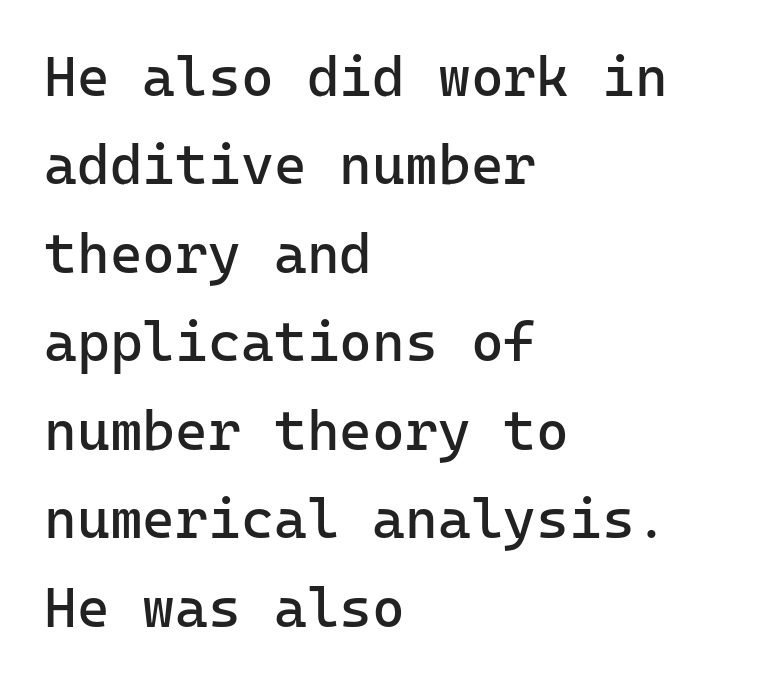
{"serif": "no", "italic": "no", "bold": "no", "weight": "regular", "width": "normal", "stroke_contrast": "low", "x_height": "medium", "underline": "no", "align": "left", "line_spacing": "normal", "line_spacing_ratio": 1.58, "letter_spacing": "normal", "letter_spacing_em": 0.0, "glyph_px": 56}
